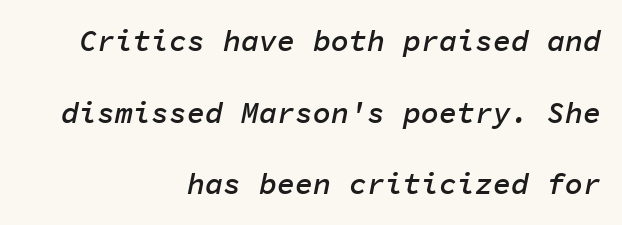
Descender tails drop into unmarked territory. Each letter, wide or thin by design, is forced into the same width here. The typography opts for an oblique posture over an upright one. The type is set solid horizontally, with unmodified tracking. Every row of glyphs terminates at an identical x-position on the right. Leading: increased.
